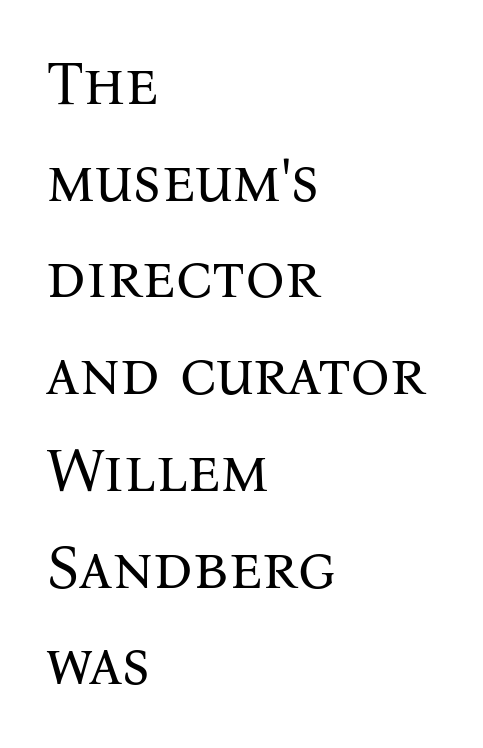
Q: Is the text bold? A: No.
Q: Is the text italic (slanted)? A: No, it is upright.
Q: Is the typeface a serif or a sans-serif typeface? A: Serif.
Q: Is the text underlined? A: No.
Q: How is the paragraph aligned? A: Left-aligned.
Q: Is the spacing between letters normal or unusually wide? A: Normal.
Q: Is the spacing between lines tight, normal or loose? A: Normal.
Q: Width (condensed, normal, or wide)? A: Normal.
Q: Stroke contrast? A: Medium.
Q: x-height? A: Medium.
Q: Monospaced? A: No.
